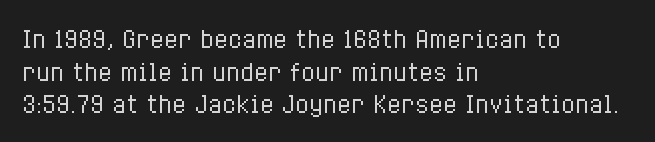
Characters follow at the spacing the type designer built in. The letterforms sit at book weight or below. Rendered with straight, roman letterforms. The rows are spaced the way most documents space them. The strip under each line holds only bare page.
